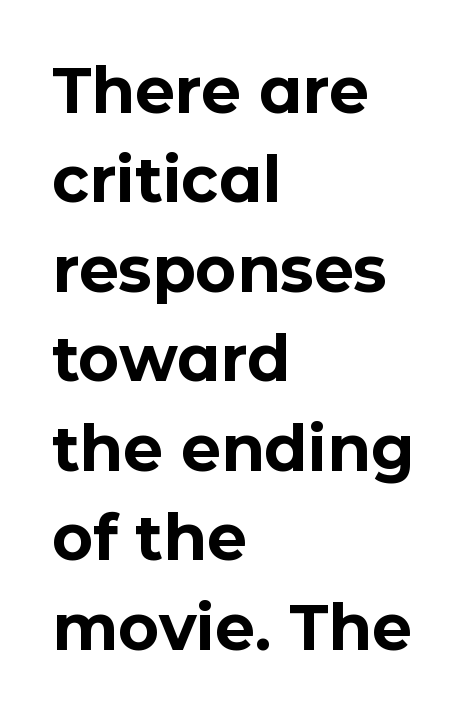
Q: Is the text bold? A: Yes.
Q: Is the text italic (slanted)? A: No, it is upright.
Q: Is the typeface a serif or a sans-serif typeface? A: Sans-serif.
Q: Is the text underlined? A: No.
Q: How is the paragraph aligned? A: Left-aligned.
Q: Is the spacing between letters normal or unusually wide? A: Normal.
Q: Is the spacing between lines tight, normal or loose? A: Normal.
Q: Width (condensed, normal, or wide)? A: Normal.
Q: Stroke contrast? A: Low.
Q: x-height? A: Medium.
Q: Monospaced? A: No.
